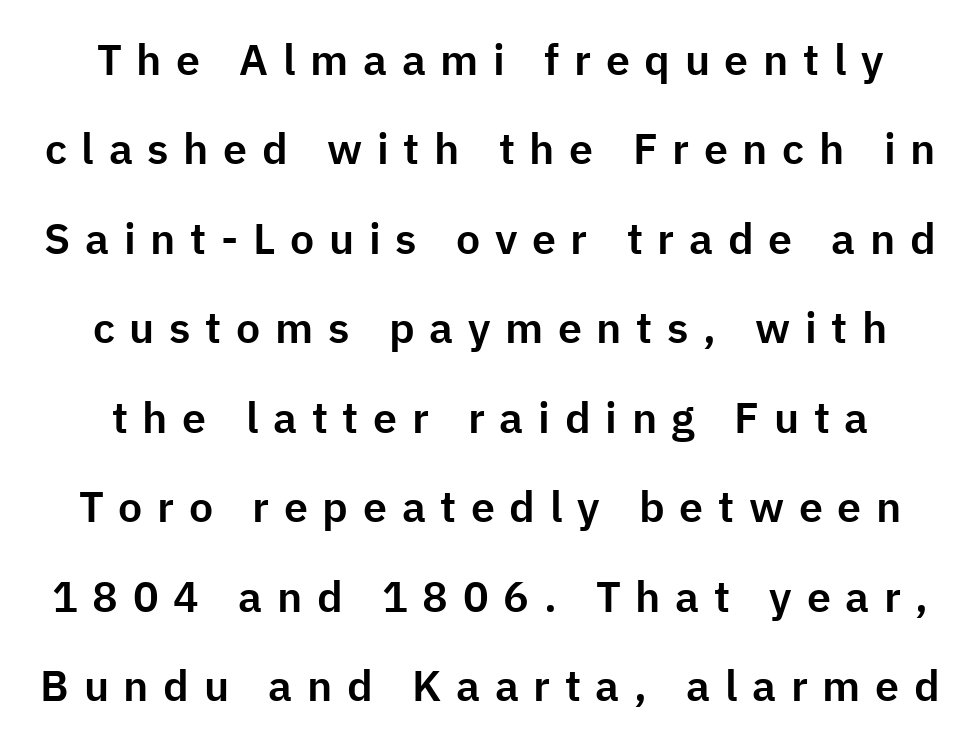
{"serif": "no", "italic": "no", "width": "normal", "stroke_contrast": "low", "x_height": "medium", "monospaced": "no", "underline": "no", "line_spacing": "loose", "line_spacing_ratio": 2.08, "letter_spacing": "wide", "letter_spacing_em": 0.34, "glyph_px": 43}
